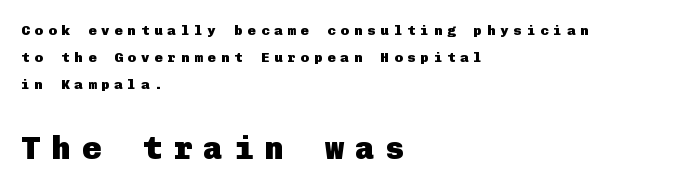
Typeset ragged right — the left edge is the straight one. You can tell it's not italic because the verticals are truly vertical. In terms of letterspacing, this is a distinctly airy, spread setting. Between these two stacked blocks, the lower one wins on size.
